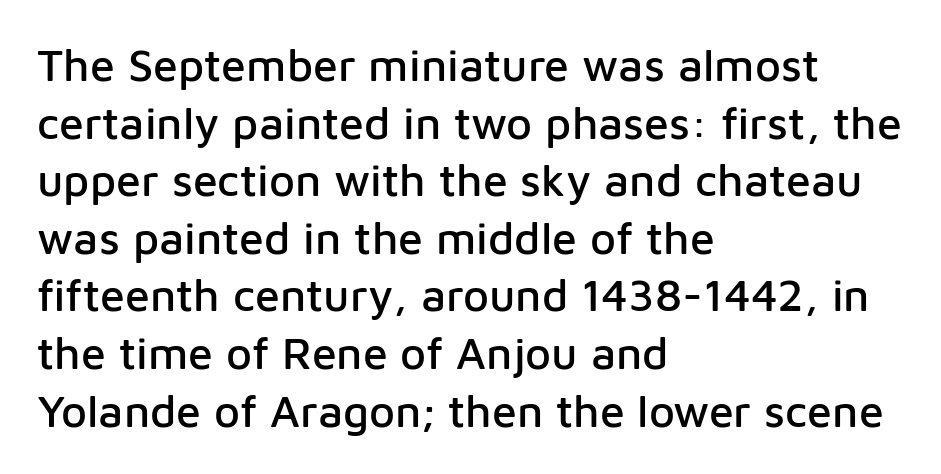
Q: Is the text italic (slanted)? A: No, it is upright.
Q: Is the typeface a serif or a sans-serif typeface? A: Sans-serif.
Q: Is the text underlined? A: No.
Q: How is the paragraph aligned? A: Left-aligned.
Q: Is the spacing between letters normal or unusually wide? A: Normal.
Q: Is the spacing between lines tight, normal or loose? A: Normal.
Q: Width (condensed, normal, or wide)? A: Normal.
Q: Stroke contrast? A: Low.
Q: x-height? A: Medium.
Q: Monospaced? A: No.
